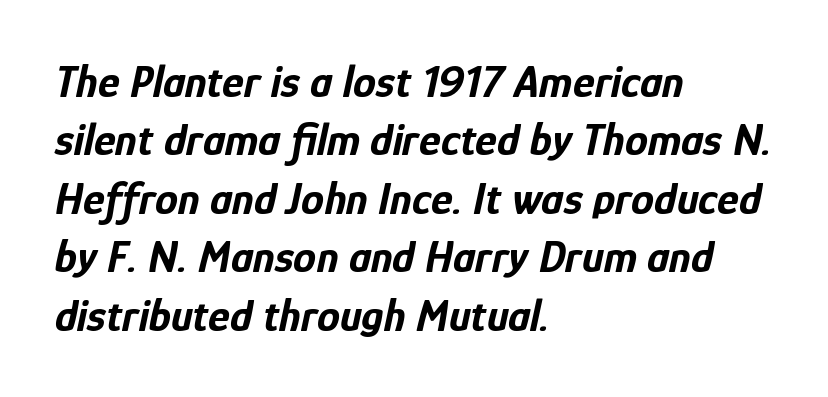
{"italic": "yes", "lean": "right", "slant_degrees": 12, "bold": "yes", "weight": "bold", "width": "condensed", "stroke_contrast": "low", "x_height": "medium", "monospaced": "no", "underline": "no", "align": "left", "line_spacing": "normal", "line_spacing_ratio": 1.27, "letter_spacing": "normal", "letter_spacing_em": 0.0, "glyph_px": 46}
